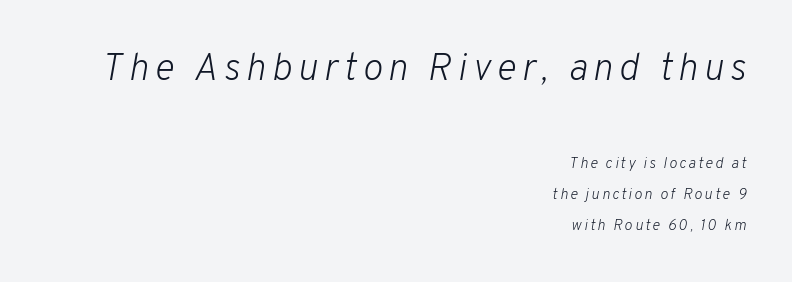
The image shows 38 px light type, italic (leaning right); set right-aligned, loose line spacing (2.05x), not underlined; the first (top) block is 2.53x larger; low stroke contrast and a medium x-height.
